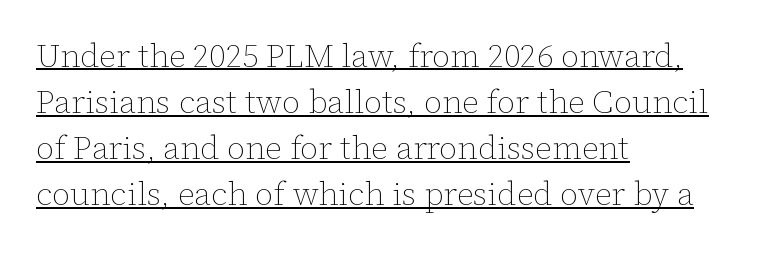
The letters sit at their default tracking, neither squeezed nor spread. The typography opts for an upright posture over an oblique one. A continuous stroke trails under the words, as in a hyperlink. The rows are spaced the way most documents space them.
